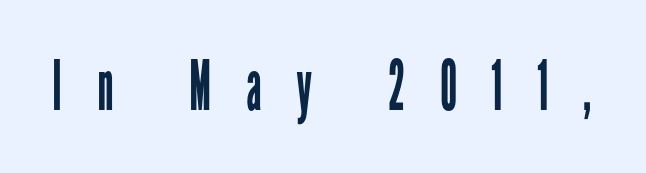
Unmarked baselines from the first word to the last. A typesetter would call this heavily tracked-out type. Do the characters align in a grid? No, the font is proportional. Is the stroke heavy? The answer is a plain regular-or-lighter.
